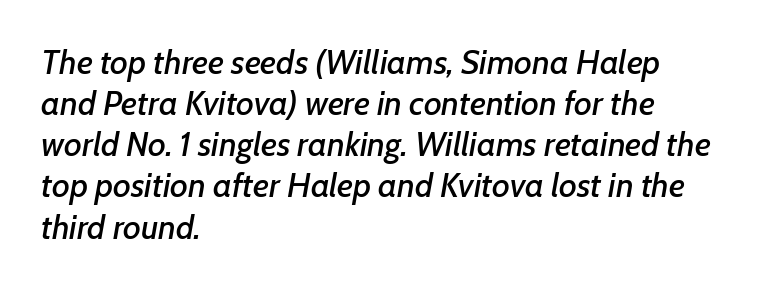
Q: Is the text italic (slanted)? A: Yes, it leans right by about 7 degrees.
Q: Is the text underlined? A: No.
Q: How is the paragraph aligned? A: Left-aligned.
Q: Is the spacing between letters normal or unusually wide? A: Normal.
Q: Width (condensed, normal, or wide)? A: Normal.
Q: Stroke contrast? A: Low.
Q: x-height? A: Medium.
Q: Monospaced? A: No.
